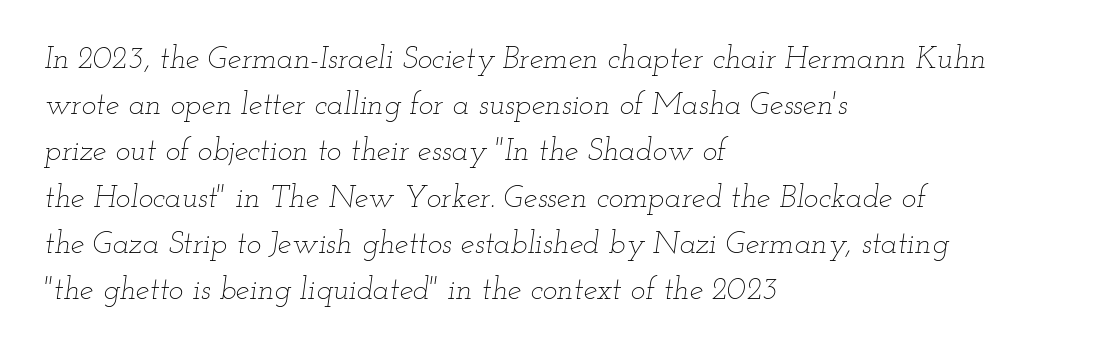
The letters sit at their default tracking, neither squeezed nor spread. The setting favours the left margin, as ordinary paragraphs usually do. Is this a heavy cut? Hardly; it is regular or lighter. This sample has the flowing, uneven cadence of proportional lettering. The vertical gap from one line to the next is medium. Yep, that's italic — everything's leaning.
